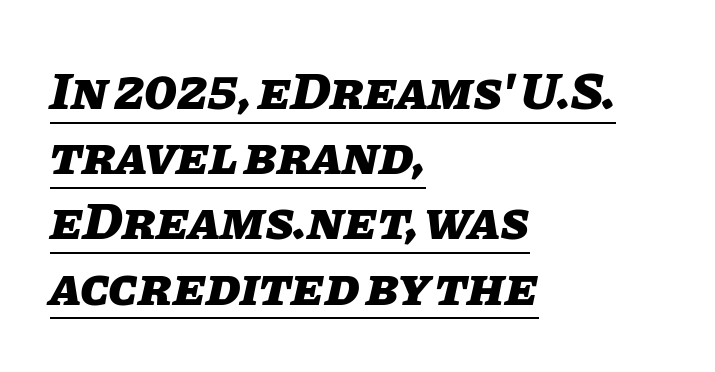
When letters slant like this, we call the style italic. Line starts are locked; line ends wander. These lines carry a lot of weight — the face is fully bold. Quick note: underline on.
